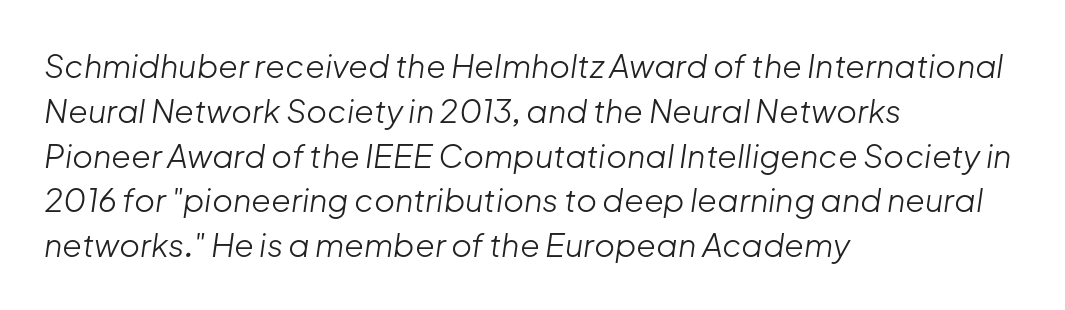
{"italic": "yes", "lean": "right", "slant_degrees": 8, "bold": "no", "weight": "light", "width": "normal", "stroke_contrast": "low", "x_height": "medium", "monospaced": "no", "underline": "no", "align": "left", "line_spacing": "normal", "line_spacing_ratio": 1.4, "letter_spacing": "normal", "letter_spacing_em": 0.0, "glyph_px": 32}
